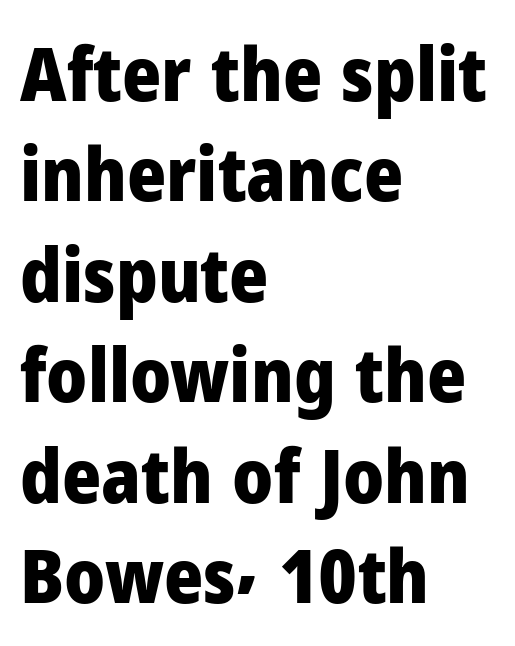
{"serif": "no", "italic": "no", "bold": "yes", "weight": "heavy", "width": "normal", "stroke_contrast": "low", "x_height": "medium", "monospaced": "no", "underline": "no", "align": "left", "line_spacing": "normal", "line_spacing_ratio": 1.34, "letter_spacing": "normal", "letter_spacing_em": 0.0, "glyph_px": 75}
